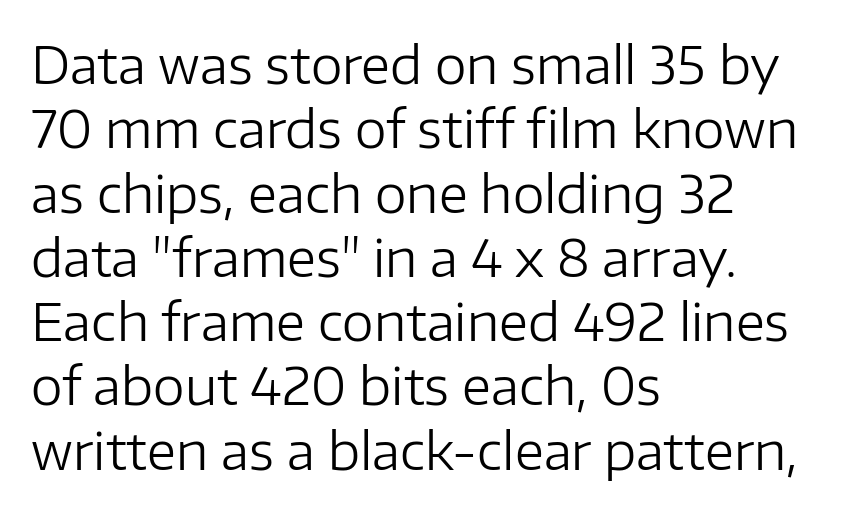
Q: Is the text bold? A: No.
Q: Is the text italic (slanted)? A: No, it is upright.
Q: Is the typeface a serif or a sans-serif typeface? A: Sans-serif.
Q: Is the text underlined? A: No.
Q: How is the paragraph aligned? A: Left-aligned.
Q: Is the spacing between letters normal or unusually wide? A: Normal.
Q: Is the spacing between lines tight, normal or loose? A: Normal.
Q: Width (condensed, normal, or wide)? A: Normal.
Q: Stroke contrast? A: Low.
Q: x-height? A: Medium.
Q: Monospaced? A: No.
